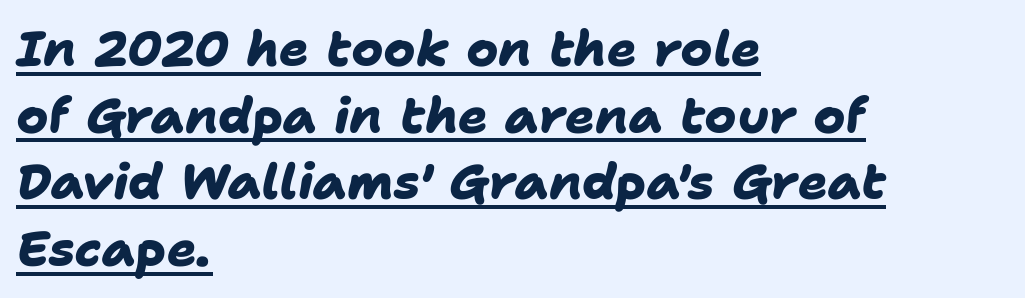
The image shows 49 px heavy sans-serif type; set left-aligned, normal line spacing (1.36x), normal letter spacing, underlined; low stroke contrast and a medium x-height.
